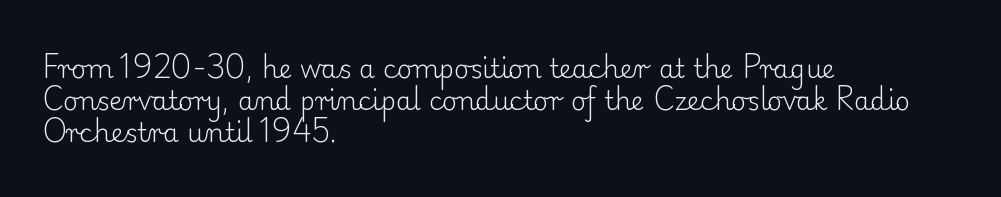
{"italic": "no", "bold": "no", "underline": "no", "align": "left", "line_spacing_ratio": 1.24, "letter_spacing": "normal", "letter_spacing_em": 0.0, "glyph_px": 26}
